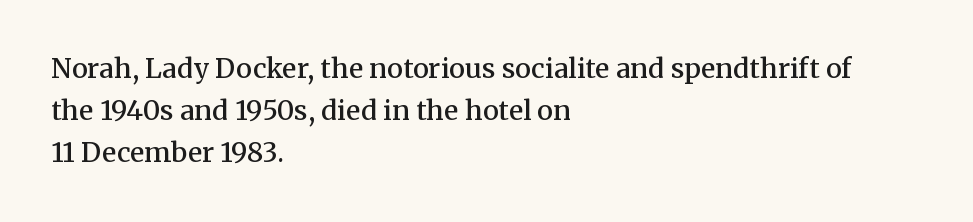
Q: Is the text bold? A: Semi-bold.
Q: Is the text italic (slanted)? A: No, it is upright.
Q: Is the text underlined? A: No.
Q: How is the paragraph aligned? A: Left-aligned.
Q: Is the spacing between letters normal or unusually wide? A: Normal.
Q: Is the spacing between lines tight, normal or loose? A: Normal.
